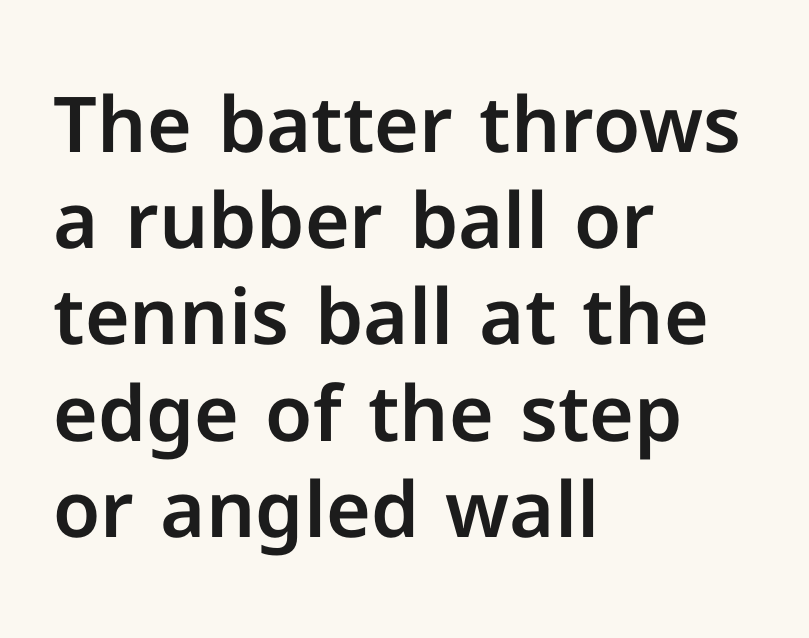
Q: Is the text italic (slanted)? A: No, it is upright.
Q: Is the typeface a serif or a sans-serif typeface? A: Sans-serif.
Q: Is the text underlined? A: No.
Q: How is the paragraph aligned? A: Left-aligned.
Q: Is the spacing between letters normal or unusually wide? A: Normal.
Q: Is the spacing between lines tight, normal or loose? A: Normal.
Q: Width (condensed, normal, or wide)? A: Normal.
Q: Stroke contrast? A: Low.
Q: x-height? A: Medium.
Q: Monospaced? A: No.
